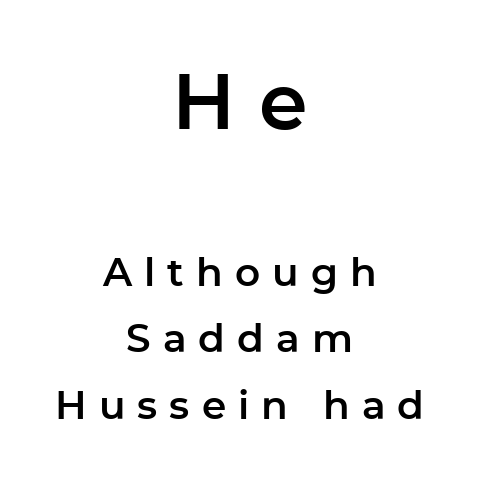
{"serif": "no", "italic": "no", "width": "normal", "stroke_contrast": "low", "x_height": "medium", "monospaced": "no", "underline": "no", "align": "center", "line_spacing_ratio": 1.71, "letter_spacing": "wide", "letter_spacing_em": 0.31, "larger_block": "first", "size_ratio": 2.0, "glyph_px": 78}
